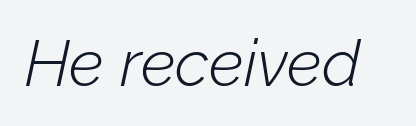
Q: Is the text bold? A: No.
Q: Is the text italic (slanted)? A: Yes, it leans right by about 12 degrees.
Q: Is the text underlined? A: No.
Q: Is the spacing between letters normal or unusually wide? A: Normal.
Q: Width (condensed, normal, or wide)? A: Normal.
Q: Stroke contrast? A: Low.
Q: x-height? A: Medium.
Q: Monospaced? A: No.
